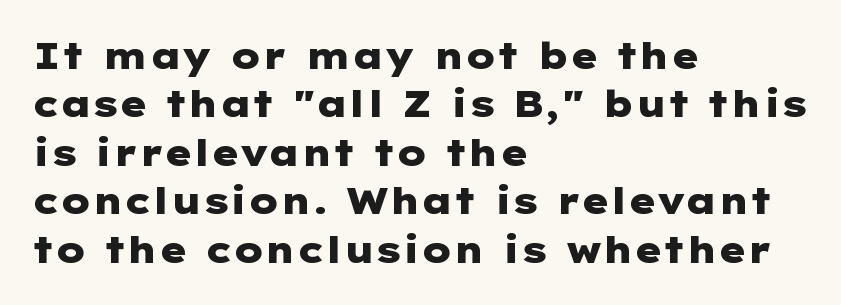
In CSS terms this would be text-align: left. The lines sit at an ordinary, default distance from one another. The letters stand straight up with perfectly vertical stems. The text was rendered using a sans face with plain stroke endings. Words appear dense and cohesive because spacing is normal. A clean baseline with only descenders dipping below it.
